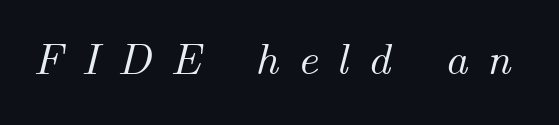
The image shows 45 px text type, italic (leaning right); set unusually wide letter spacing (+0.42 em), not underlined; medium stroke contrast and a small x-height.
